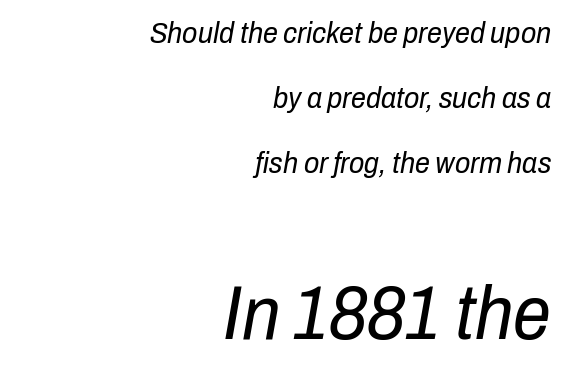
Is the stroke heavy? The answer is a plain regular-or-lighter. The emphasis by scale lands on block number two, below. Think of a printed novel: that variable character pitch is what you see here. Underlining? Definitely not there. If you drew a ruler down the right edge, every line would touch it.
